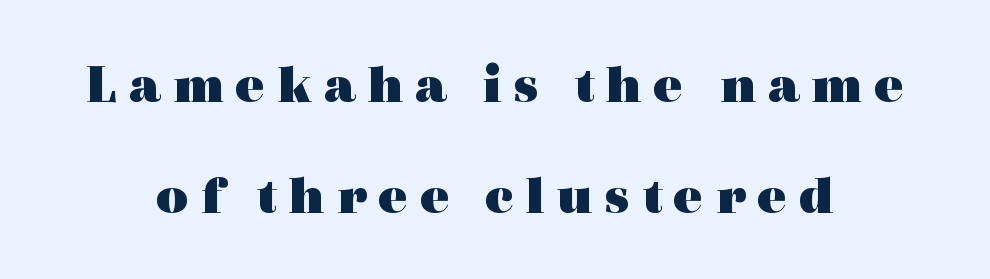
Q: Is the text bold? A: Yes.
Q: Is the text italic (slanted)? A: No, it is upright.
Q: Is the typeface a serif or a sans-serif typeface? A: Serif.
Q: Is the text underlined? A: No.
Q: Is the spacing between letters normal or unusually wide? A: Unusually wide.
Q: Is the spacing between lines tight, normal or loose? A: Loose.
Q: Width (condensed, normal, or wide)? A: Wide.
Q: x-height? A: Medium.
Q: Monospaced? A: No.
